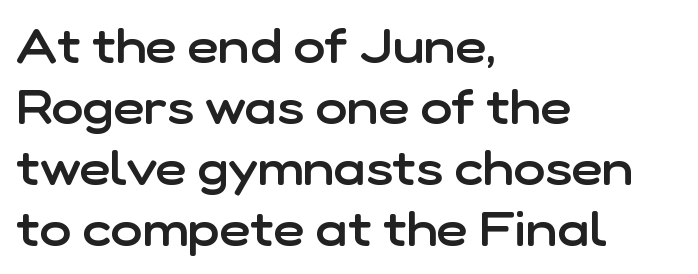
{"serif": "no", "italic": "no", "bold": "semi", "weight": "semibold", "width": "normal", "stroke_contrast": "low", "x_height": "medium", "monospaced": "no", "underline": "no", "align": "left", "line_spacing": "normal", "line_spacing_ratio": 1.27, "letter_spacing": "normal", "letter_spacing_em": 0.0, "glyph_px": 48}
